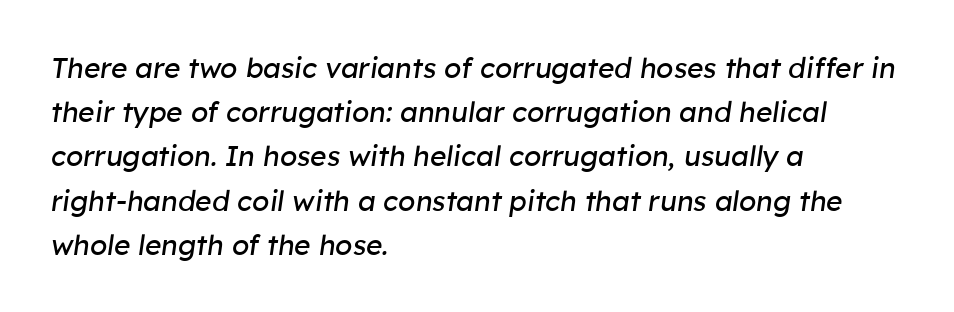
Q: Is the text bold? A: No.
Q: Is the text italic (slanted)? A: Yes, it leans right by about 8 degrees.
Q: Is the text underlined? A: No.
Q: How is the paragraph aligned? A: Left-aligned.
Q: Is the spacing between letters normal or unusually wide? A: Normal.
Q: Is the spacing between lines tight, normal or loose? A: Normal.
Q: Width (condensed, normal, or wide)? A: Normal.
Q: Stroke contrast? A: Low.
Q: x-height? A: Medium.
Q: Monospaced? A: No.
